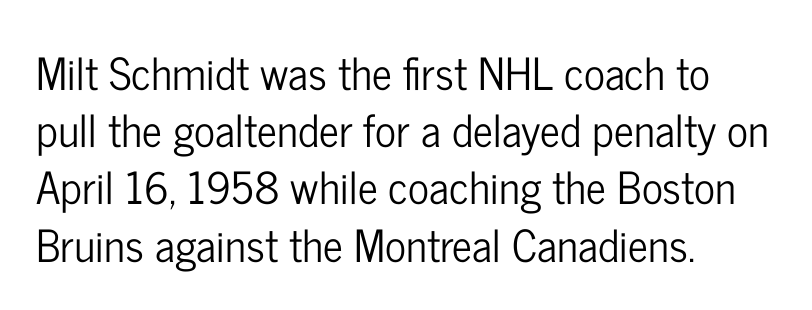
Every stem runs plumb, perpendicular to the baseline. The text was rendered using a sans face with plain stroke endings. A normal amount of white space separates one row of letters from the next. Note the varied advance widths — an 'i' is clearly narrower than an 'm'. Decoration check: the copy has no underline. Short and long lines alike share a common starting point at left.
